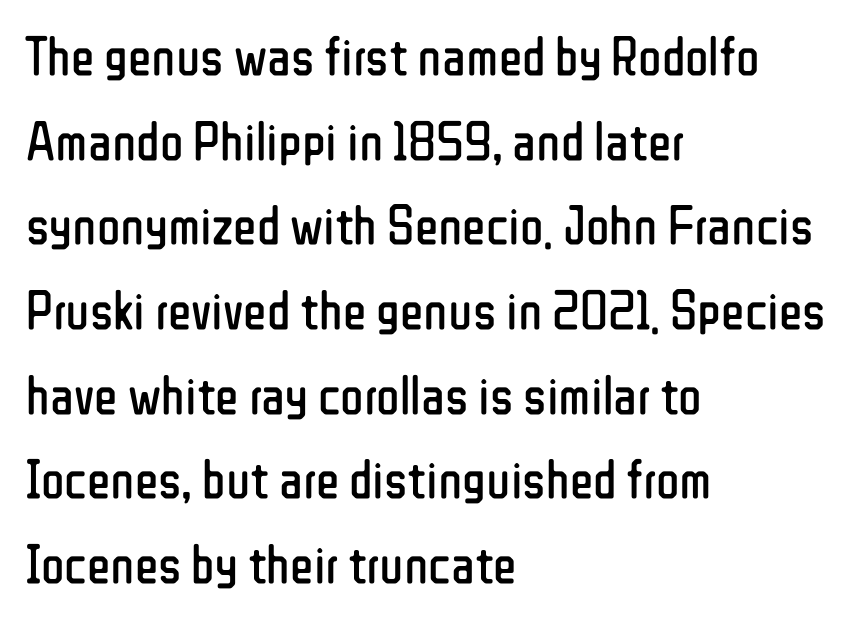
Words appear dense and cohesive because spacing is normal. You could not count columns in this text — the font is proportionally spaced. The cut favours lightness, reaching ordinary text weight at its darkest. The face used here is a sans, in the tradition of grotesques and geometrics. Does the copy run flush right? No — it runs flush left.
